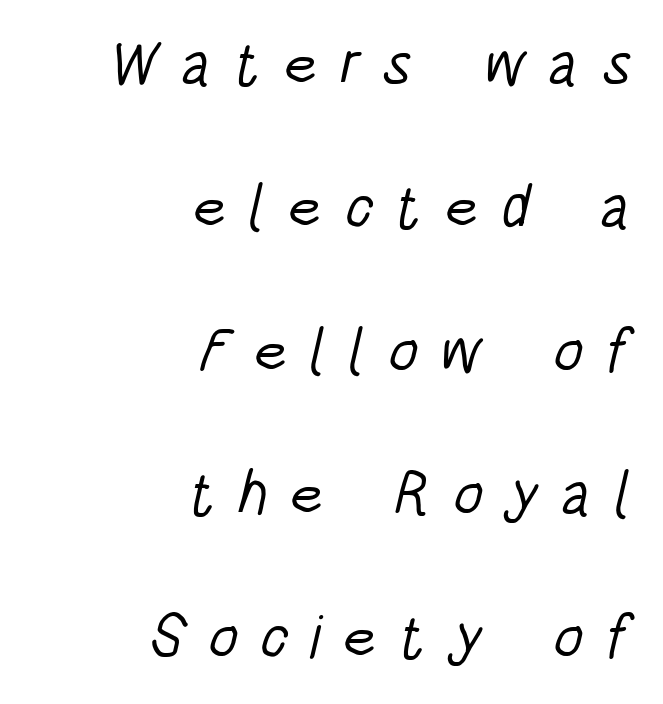
Q: Is the text bold? A: No.
Q: Is the typeface a serif or a sans-serif typeface? A: Sans-serif.
Q: Is the text underlined? A: No.
Q: How is the paragraph aligned? A: Right-aligned.
Q: Is the spacing between letters normal or unusually wide? A: Unusually wide.
Q: Is the spacing between lines tight, normal or loose? A: Loose.
Q: Width (condensed, normal, or wide)? A: Condensed.
Q: Stroke contrast? A: Low.
Q: x-height? A: Large.
Q: Monospaced? A: No.
